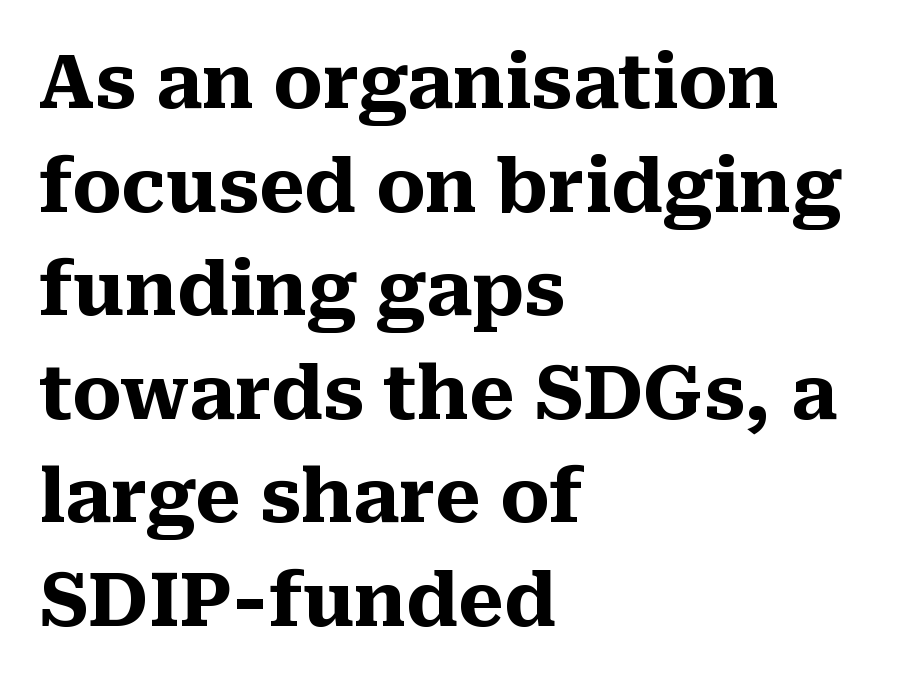
The typesetter chose a ragged-right arrangement here. Each letter's strokes conclude with small projecting serifs. Note the varied advance widths — an 'i' is clearly narrower than an 'm'. This sample uses plain, unmodified letter spacing.
